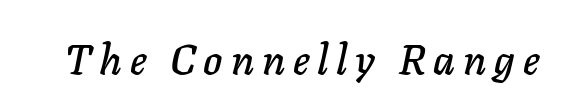
{"italic": "yes", "lean": "right", "slant_degrees": 11, "width": "normal", "stroke_contrast": "low", "x_height": "medium", "monospaced": "no", "underline": "no", "glyph_px": 41}
